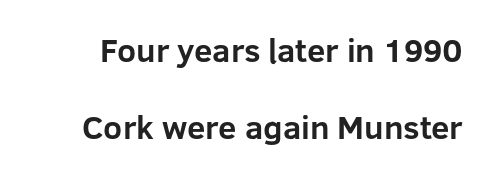
Q: Is the text bold? A: Yes.
Q: Is the text italic (slanted)? A: No, it is upright.
Q: Is the typeface a serif or a sans-serif typeface? A: Sans-serif.
Q: Is the text underlined? A: No.
Q: Is the spacing between letters normal or unusually wide? A: Normal.
Q: Is the spacing between lines tight, normal or loose? A: Loose.
Q: Width (condensed, normal, or wide)? A: Normal.
Q: Stroke contrast? A: Low.
Q: x-height? A: Medium.
Q: Monospaced? A: No.
